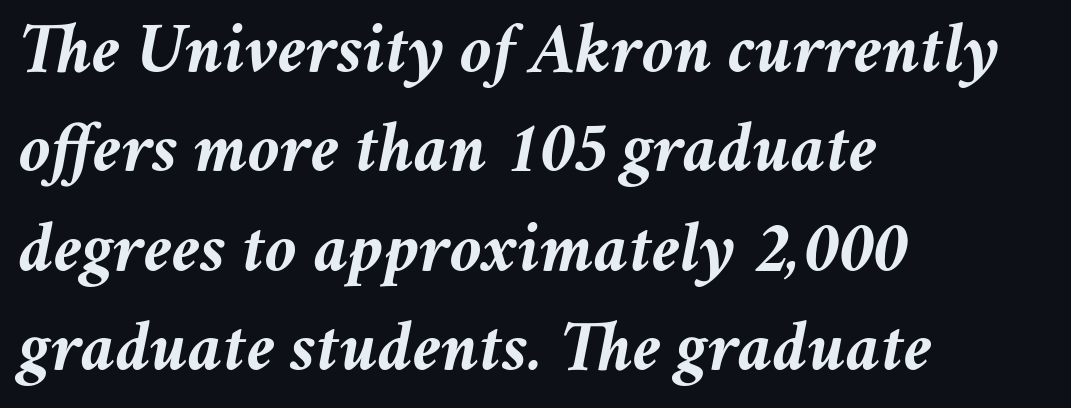
Check under the words: just untouched page. Every letter is thick-stroked: bold, no question. The letters advance in unequal steps, a hallmark of proportional type. The passage is arranged the way most books set body copy — flush left. An italicized treatment has been applied to the whole sample.
